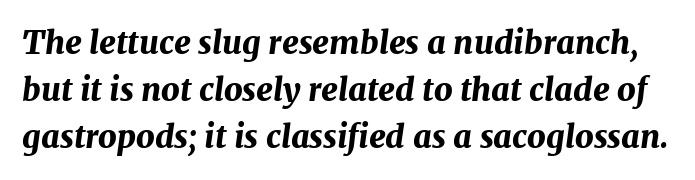
{"italic": "yes", "lean": "right", "slant_degrees": 7, "bold": "yes", "weight": "bold", "width": "normal", "stroke_contrast": "medium", "x_height": "medium", "monospaced": "no", "underline": "no", "line_spacing": "normal", "line_spacing_ratio": 1.47, "letter_spacing": "normal", "letter_spacing_em": 0.0, "glyph_px": 32}
